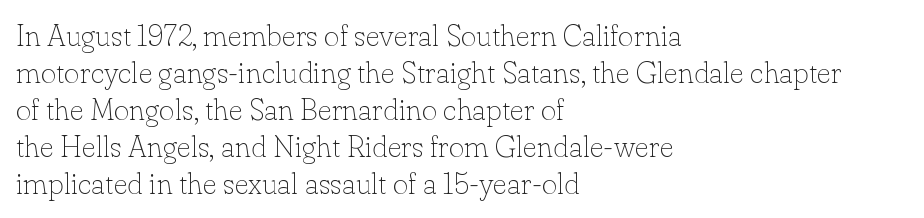
Q: Is the text bold? A: No.
Q: Is the text italic (slanted)? A: No, it is upright.
Q: Is the typeface a serif or a sans-serif typeface? A: Serif.
Q: Is the text underlined? A: No.
Q: How is the paragraph aligned? A: Left-aligned.
Q: Is the spacing between letters normal or unusually wide? A: Normal.
Q: Width (condensed, normal, or wide)? A: Normal.
Q: Stroke contrast? A: Low.
Q: x-height? A: Small.
Q: Monospaced? A: No.
